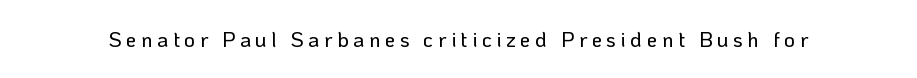
If you drew a line through each stem, it would be perfectly vertical. Anything drawn beneath the words? Only blank space. These lines have a slow, spaced-out rhythm from letter to letter.
